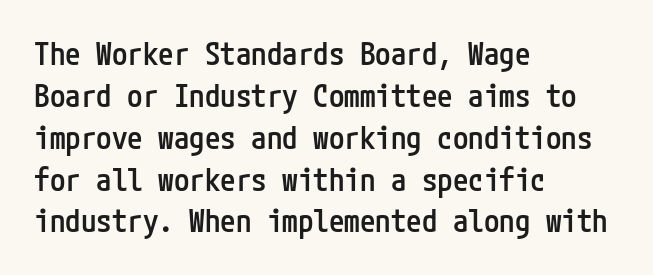
Normally led — the rows are evenly, conventionally spaced. Clear beneath every line of the passage. Is the letter spacing exaggerated? No — it looks like the ordinary default. Are there feet on the stems? There aren't — it's a sans.
